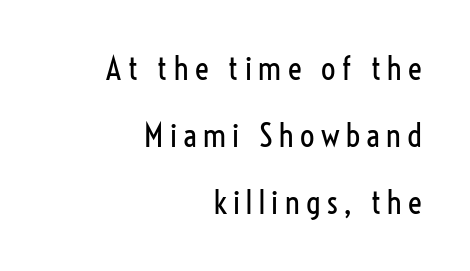
{"serif": "no", "italic": "no", "bold": "no", "weight": "regular", "width": "condensed", "stroke_contrast": "low", "x_height": "medium", "monospaced": "no", "underline": "no", "align": "right", "line_spacing": "loose", "line_spacing_ratio": 2.09, "letter_spacing": "wide", "letter_spacing_em": 0.2, "glyph_px": 32}
